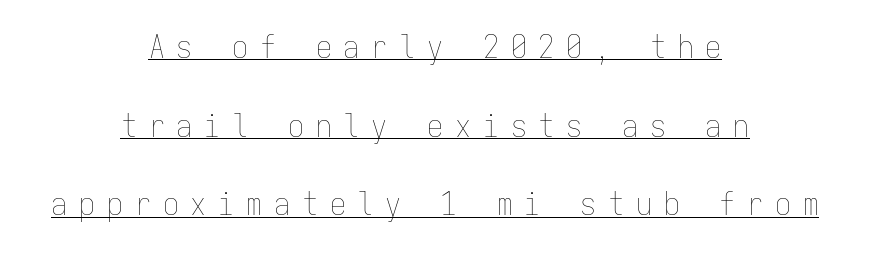
{"italic": "no", "bold": "no", "weight": "thin", "width": "condensed", "stroke_contrast": "low", "x_height": "medium", "monospaced": "yes", "underline": "yes", "align": "center", "line_spacing": "loose", "line_spacing_ratio": 2.46, "letter_spacing": "wide", "letter_spacing_em": 0.37, "glyph_px": 32}
